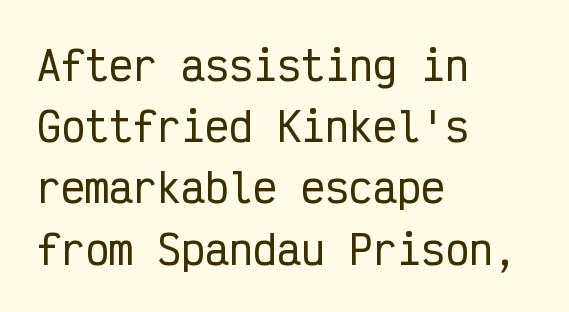
The image shows 40 px condensed sans-serif type, upright, monospaced; set left-aligned, normal line spacing (1.53x), normal letter spacing, not underlined; low stroke contrast and a medium x-height.
